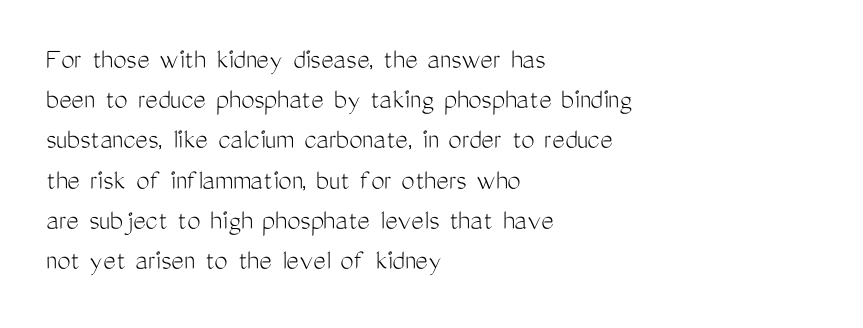
Q: Is the text bold? A: No.
Q: Is the text italic (slanted)? A: No, it is upright.
Q: Is the typeface a serif or a sans-serif typeface? A: Sans-serif.
Q: Is the text underlined? A: No.
Q: How is the paragraph aligned? A: Left-aligned.
Q: Is the spacing between letters normal or unusually wide? A: Normal.
Q: Is the spacing between lines tight, normal or loose? A: Normal.
Q: Width (condensed, normal, or wide)? A: Condensed.
Q: Stroke contrast? A: Medium.
Q: x-height? A: Medium.
Q: Monospaced? A: No.
